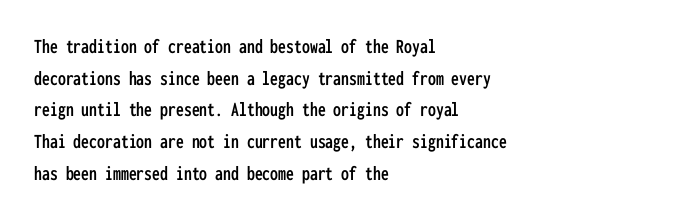
Q: Is the text italic (slanted)? A: No, it is upright.
Q: Is the text underlined? A: No.
Q: How is the paragraph aligned? A: Left-aligned.
Q: Is the spacing between letters normal or unusually wide? A: Normal.
Q: Is the spacing between lines tight, normal or loose? A: Normal.
